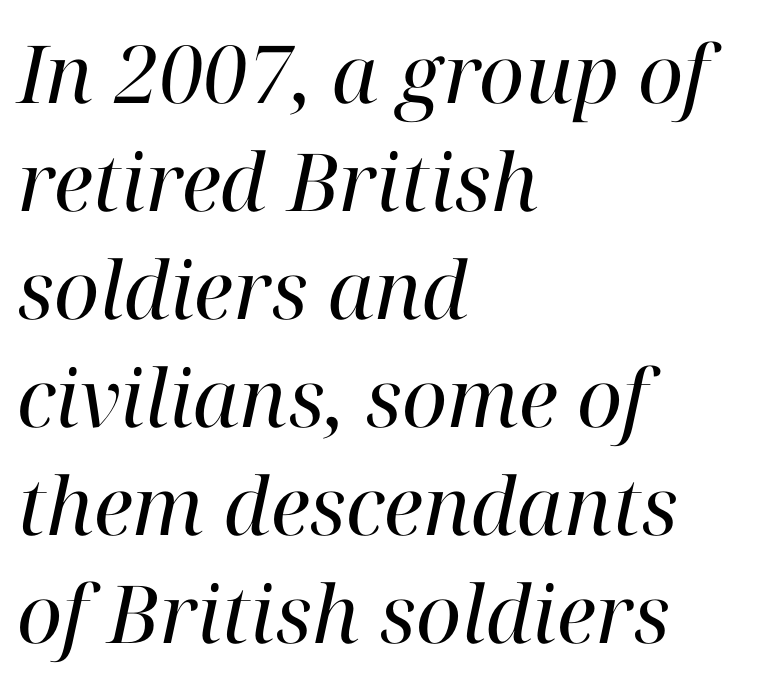
{"serif": "yes", "italic": "yes", "lean": "right", "slant_degrees": 12, "bold": "no", "weight": "regular", "width": "normal", "stroke_contrast": "high", "x_height": "medium", "monospaced": "no", "underline": "no", "align": "left", "line_spacing": "normal", "line_spacing_ratio": 1.35, "letter_spacing": "normal", "letter_spacing_em": 0.0, "glyph_px": 80}
